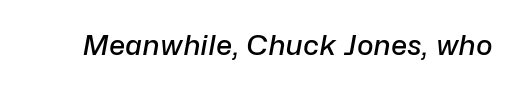
Q: Is the text bold? A: Semi-bold.
Q: Is the text italic (slanted)? A: Yes, it leans right by about 10 degrees.
Q: Is the text underlined? A: No.
Q: Is the spacing between letters normal or unusually wide? A: Normal.
Q: Width (condensed, normal, or wide)? A: Normal.
Q: Stroke contrast? A: Low.
Q: x-height? A: Medium.
Q: Monospaced? A: No.
